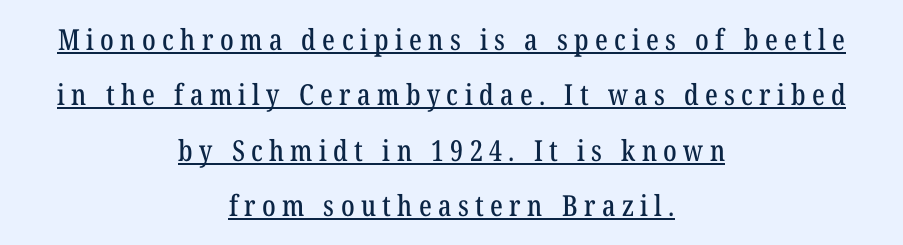
Q: Is the text italic (slanted)? A: No, it is upright.
Q: Is the typeface a serif or a sans-serif typeface? A: Serif.
Q: Is the text underlined? A: Yes.
Q: How is the paragraph aligned? A: Centered.
Q: Is the spacing between letters normal or unusually wide? A: Unusually wide.
Q: Is the spacing between lines tight, normal or loose? A: Loose.
Q: Width (condensed, normal, or wide)? A: Condensed.
Q: Stroke contrast? A: Low.
Q: x-height? A: Medium.
Q: Monospaced? A: No.
